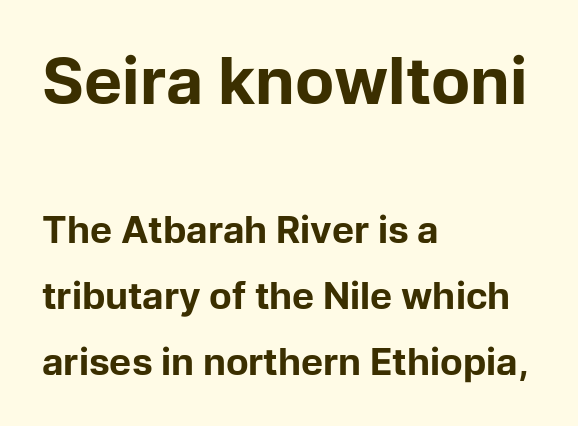
The image shows 64 px bold sans-serif type, upright; set left-aligned, line spacing 1.78x, normal letter spacing, not underlined; the first (top) block is 1.73x larger; low stroke contrast and a medium x-height.
